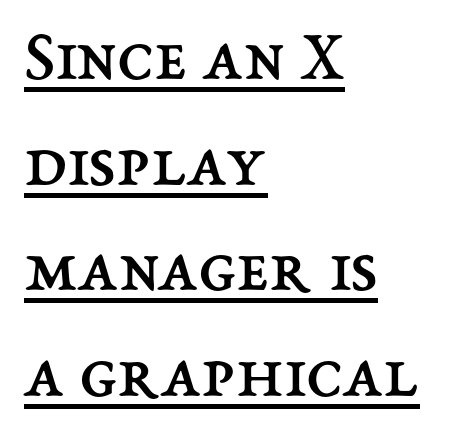
Q: Is the text bold? A: No.
Q: Is the text italic (slanted)? A: No, it is upright.
Q: Is the text underlined? A: Yes.
Q: How is the paragraph aligned? A: Left-aligned.
Q: Is the spacing between letters normal or unusually wide? A: Normal.
Q: Is the spacing between lines tight, normal or loose? A: Normal.
Q: Width (condensed, normal, or wide)? A: Normal.
Q: Stroke contrast? A: Medium.
Q: x-height? A: Medium.
Q: Monospaced? A: No.
